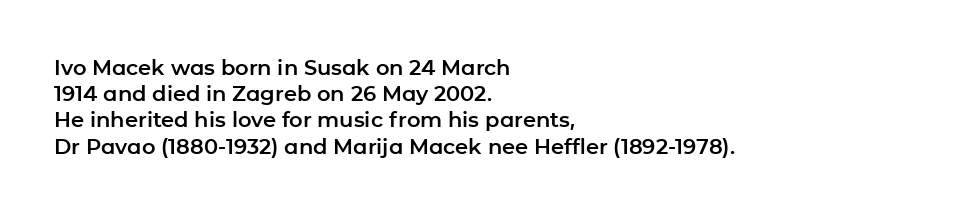
{"italic": "no", "underline": "no", "align": "left", "line_spacing": "normal", "line_spacing_ratio": 1.25, "letter_spacing": "normal", "letter_spacing_em": 0.0, "glyph_px": 21}
